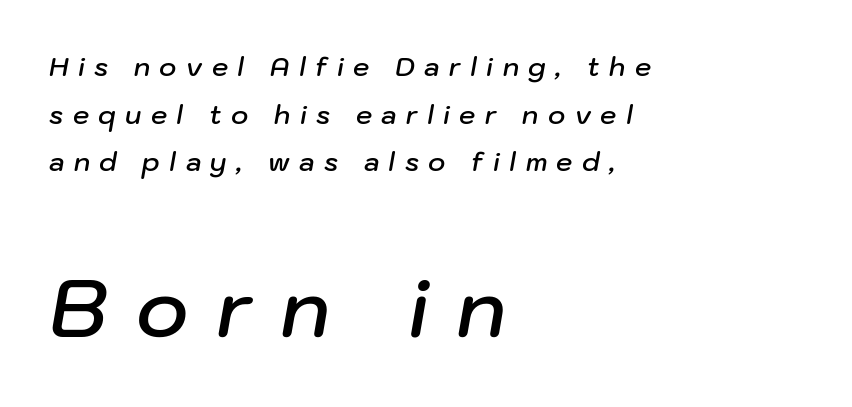
You can tell it's italic because the verticals aren't actually vertical. Visually, the bottom section dominates because its glyphs are scaled up. This sample has the flowing, uneven cadence of proportional lettering. A bare baseline throughout the passage.
